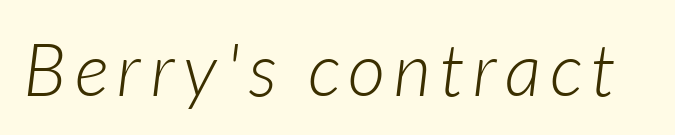
Q: Is the text bold? A: No.
Q: Is the text italic (slanted)? A: Yes, it leans right by about 7 degrees.
Q: Is the text underlined? A: No.
Q: Width (condensed, normal, or wide)? A: Normal.
Q: Stroke contrast? A: Low.
Q: x-height? A: Medium.
Q: Monospaced? A: No.
